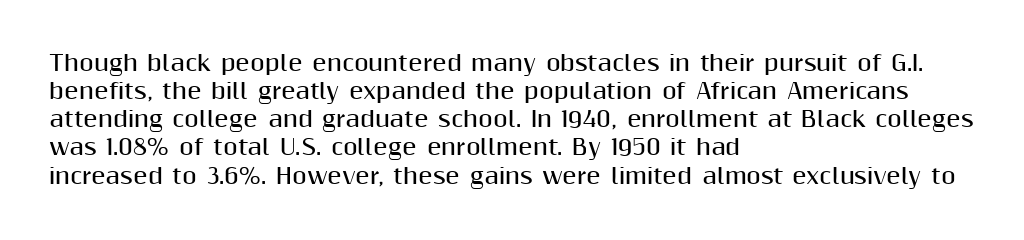
Anything drawn beneath the words? Only blank space. Evenly set lines give the paragraph a standard silhouette. In CSS terms this would be text-align: left. The font's upright variant was chosen for this text. Strokes here are thick enough to call this a true bold.
